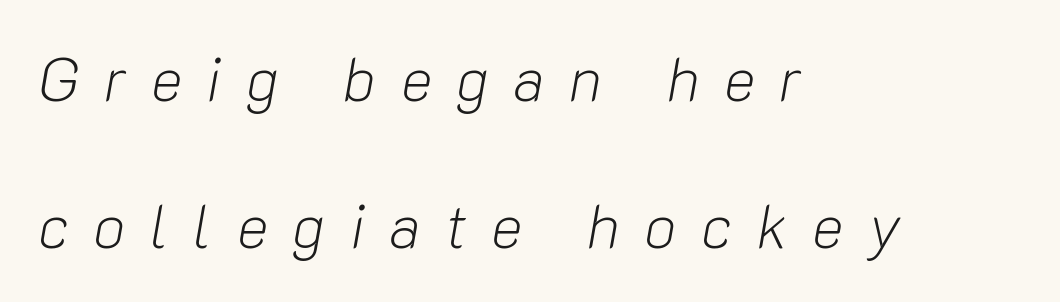
Q: Is the text bold? A: No.
Q: Is the text italic (slanted)? A: Yes, it leans right by about 10 degrees.
Q: Is the text underlined? A: No.
Q: How is the paragraph aligned? A: Left-aligned.
Q: Is the spacing between letters normal or unusually wide? A: Unusually wide.
Q: Is the spacing between lines tight, normal or loose? A: Loose.
Q: Width (condensed, normal, or wide)? A: Normal.
Q: Stroke contrast? A: Low.
Q: x-height? A: Medium.
Q: Monospaced? A: No.
